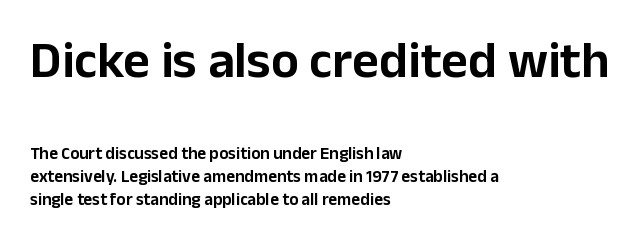
The passage shown begins with its larger block and ends with its smaller one. Does the copy run flush right? No — it runs flush left. Short note: letters normally spaced. Each letter keeps its own natural width here, so spacing adapts to shape. Does the leading feel generous? No, just average.
